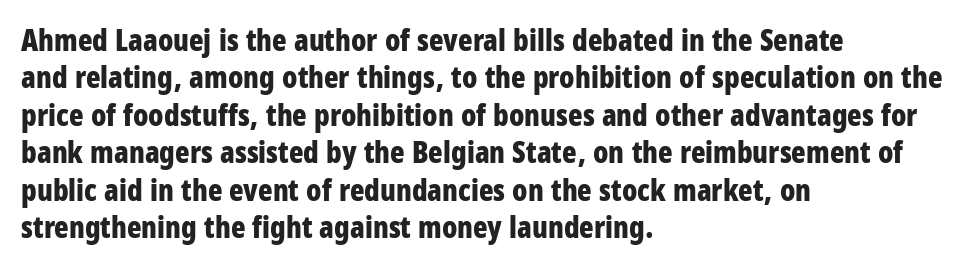
{"serif": "no", "italic": "no", "bold": "yes", "weight": "bold", "width": "condensed", "stroke_contrast": "low", "x_height": "large", "monospaced": "no", "underline": "no", "align": "left", "line_spacing": "normal", "line_spacing_ratio": 1.25, "letter_spacing": "normal", "letter_spacing_em": 0.0, "glyph_px": 30}
